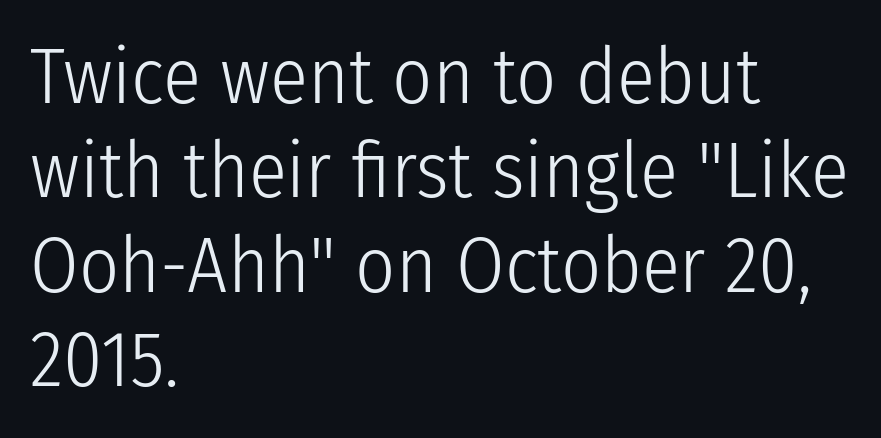
Q: Is the text bold? A: No.
Q: Is the text italic (slanted)? A: No, it is upright.
Q: Is the typeface a serif or a sans-serif typeface? A: Sans-serif.
Q: Is the text underlined? A: No.
Q: How is the paragraph aligned? A: Left-aligned.
Q: Is the spacing between letters normal or unusually wide? A: Normal.
Q: Width (condensed, normal, or wide)? A: Condensed.
Q: Stroke contrast? A: Low.
Q: x-height? A: Medium.
Q: Monospaced? A: No.
